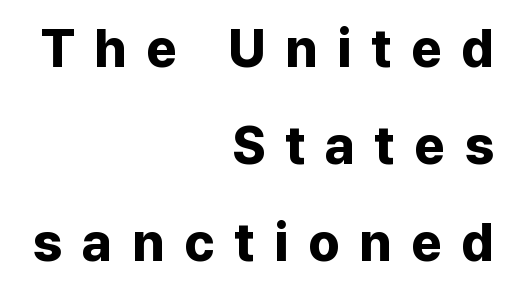
Q: Is the text bold? A: Yes.
Q: Is the text italic (slanted)? A: No, it is upright.
Q: Is the typeface a serif or a sans-serif typeface? A: Sans-serif.
Q: Is the text underlined? A: No.
Q: How is the paragraph aligned? A: Right-aligned.
Q: Is the spacing between letters normal or unusually wide? A: Unusually wide.
Q: Width (condensed, normal, or wide)? A: Normal.
Q: Stroke contrast? A: Low.
Q: x-height? A: Medium.
Q: Monospaced? A: No.
